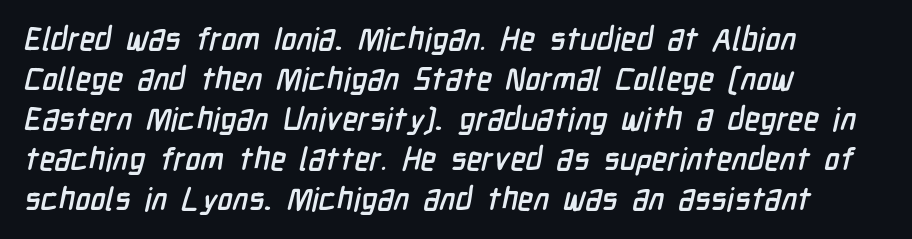
Q: Is the typeface a serif or a sans-serif typeface? A: Sans-serif.
Q: Is the text underlined? A: No.
Q: How is the paragraph aligned? A: Left-aligned.
Q: Is the spacing between letters normal or unusually wide? A: Normal.
Q: Is the spacing between lines tight, normal or loose? A: Normal.
Q: Width (condensed, normal, or wide)? A: Condensed.
Q: Stroke contrast? A: Low.
Q: x-height? A: Medium.
Q: Monospaced? A: No.
